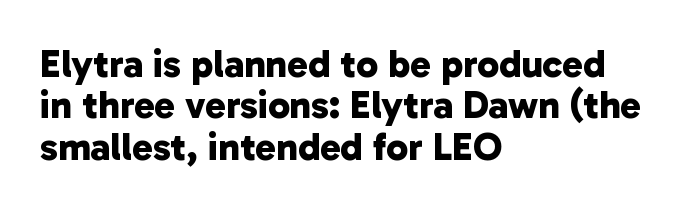
Q: Is the text bold? A: Yes.
Q: Is the typeface a serif or a sans-serif typeface? A: Sans-serif.
Q: Is the text underlined? A: No.
Q: How is the paragraph aligned? A: Left-aligned.
Q: Is the spacing between letters normal or unusually wide? A: Normal.
Q: Is the spacing between lines tight, normal or loose? A: Tight.
Q: Width (condensed, normal, or wide)? A: Normal.
Q: Stroke contrast? A: Low.
Q: x-height? A: Medium.
Q: Monospaced? A: No.
